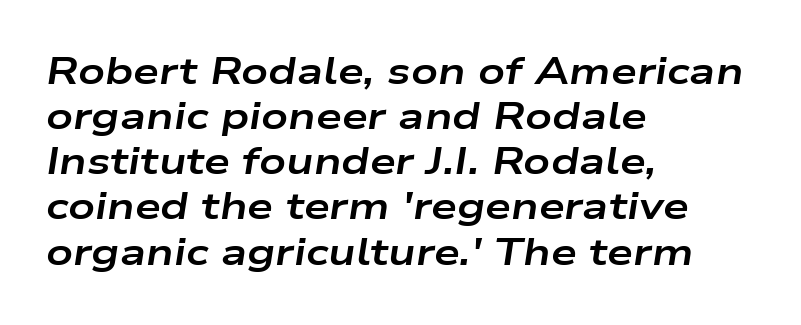
{"italic": "yes", "lean": "right", "slant_degrees": 9, "bold": "yes", "weight": "bold", "width": "wide", "stroke_contrast": "low", "x_height": "medium", "monospaced": "no", "underline": "no", "align": "left", "line_spacing_ratio": 1.22, "letter_spacing": "normal", "letter_spacing_em": 0.0, "glyph_px": 37}
